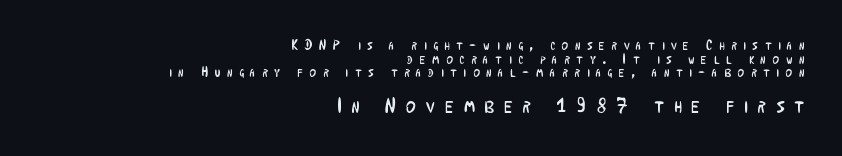
Q: Is the text bold? A: No.
Q: Is the text italic (slanted)? A: No, it is upright.
Q: Is the text underlined? A: No.
Q: How is the paragraph aligned? A: Right-aligned.
Q: Is the spacing between letters normal or unusually wide? A: Unusually wide.
Q: Is the spacing between lines tight, normal or loose? A: Tight.
Q: Which block of text is set in a larger size, the first (top) or the second (bottom)? A: The second (bottom) one.
